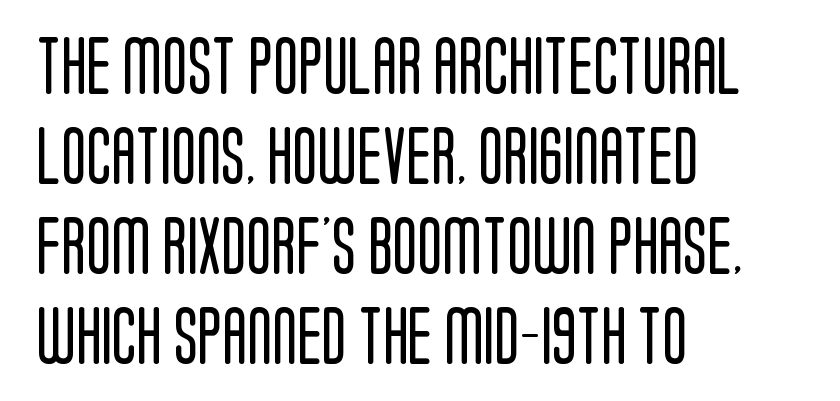
The strip under each line holds only bare page. The letters advance in unequal steps, a hallmark of proportional type. Quick note: interline space is typical. The ragged edge is on the right, which tells us the setting is flush left. Letterform terminals end flat and unadorned throughout the passage. The type sits square on the baseline with zero lean.
